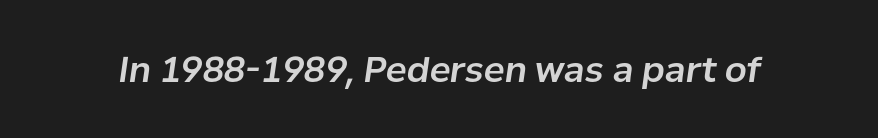
{"italic": "yes", "lean": "right", "slant_degrees": 8, "width": "normal", "stroke_contrast": "low", "x_height": "medium", "monospaced": "no", "underline": "no", "letter_spacing": "normal", "letter_spacing_em": 0.0, "glyph_px": 35}
